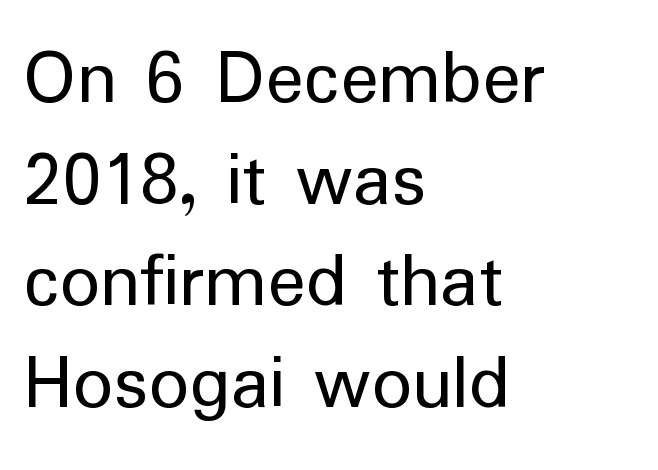
The image shows 80 px regular-weight sans-serif type, upright; set left-aligned, normal line spacing (1.27x), normal letter spacing, not underlined; low stroke contrast and a medium x-height.
